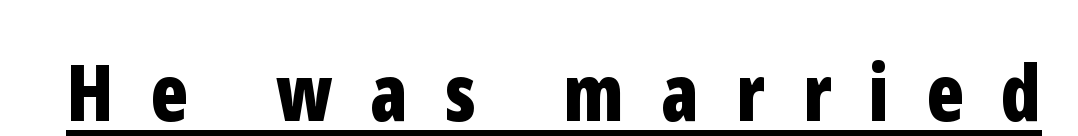
Q: Is the text bold? A: Yes.
Q: Is the text italic (slanted)? A: No, it is upright.
Q: Is the typeface a serif or a sans-serif typeface? A: Sans-serif.
Q: Is the text underlined? A: Yes.
Q: Is the spacing between letters normal or unusually wide? A: Unusually wide.
Q: Width (condensed, normal, or wide)? A: Condensed.
Q: Stroke contrast? A: Low.
Q: x-height? A: Medium.
Q: Monospaced? A: No.
